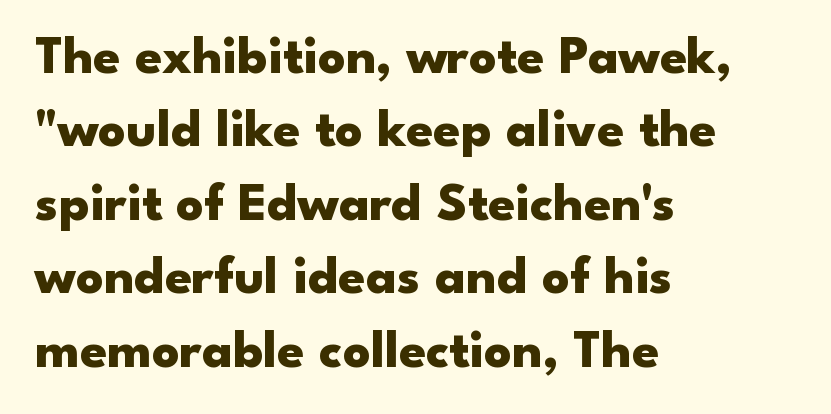
Q: Is the text bold? A: Yes.
Q: Is the text italic (slanted)? A: No, it is upright.
Q: Is the typeface a serif or a sans-serif typeface? A: Sans-serif.
Q: Is the text underlined? A: No.
Q: How is the paragraph aligned? A: Left-aligned.
Q: Is the spacing between letters normal or unusually wide? A: Normal.
Q: Is the spacing between lines tight, normal or loose? A: Normal.
Q: Width (condensed, normal, or wide)? A: Wide.
Q: Stroke contrast? A: Low.
Q: x-height? A: Small.
Q: Monospaced? A: No.
